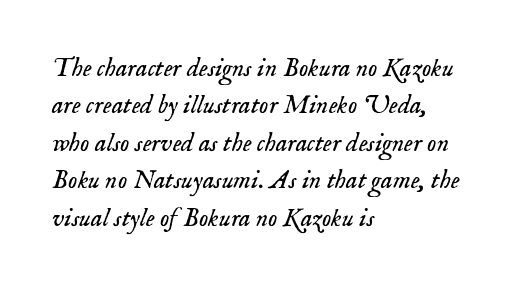
Q: Is the text bold? A: No.
Q: Is the text italic (slanted)? A: Yes, it leans right by about 18 degrees.
Q: Is the text underlined? A: No.
Q: How is the paragraph aligned? A: Left-aligned.
Q: Is the spacing between letters normal or unusually wide? A: Normal.
Q: Is the spacing between lines tight, normal or loose? A: Normal.
